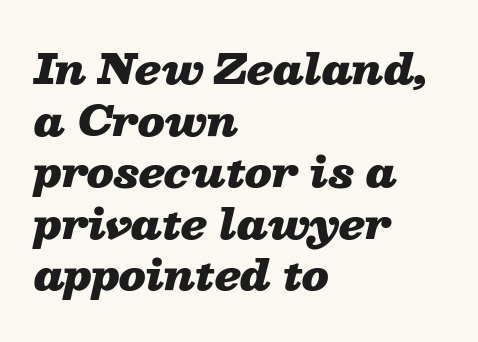
{"italic": "yes", "lean": "right", "slant_degrees": 13, "bold": "yes", "weight": "heavy", "width": "wide", "stroke_contrast": "low", "x_height": "medium", "monospaced": "no", "underline": "no", "align": "left", "line_spacing": "normal", "line_spacing_ratio": 1.29, "letter_spacing": "normal", "letter_spacing_em": 0.0, "glyph_px": 40}
